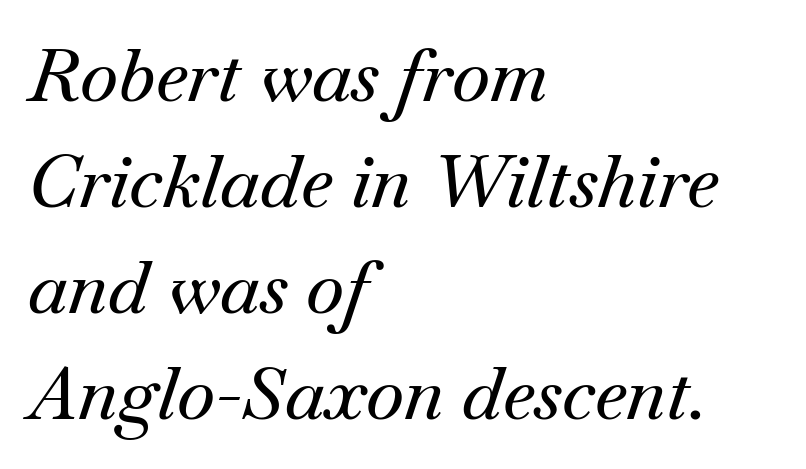
Q: Is the text italic (slanted)? A: Yes, it leans right by about 18 degrees.
Q: Is the typeface a serif or a sans-serif typeface? A: Serif.
Q: Is the text underlined? A: No.
Q: How is the paragraph aligned? A: Left-aligned.
Q: Is the spacing between letters normal or unusually wide? A: Normal.
Q: Is the spacing between lines tight, normal or loose? A: Normal.
Q: Width (condensed, normal, or wide)? A: Normal.
Q: Stroke contrast? A: Medium.
Q: x-height? A: Small.
Q: Monospaced? A: No.
